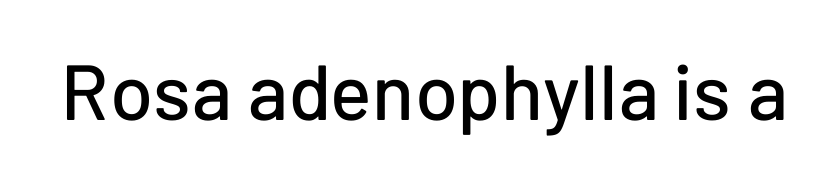
The image shows 78 px sans-serif type, upright; set normal letter spacing, not underlined; low stroke contrast and a medium x-height.
